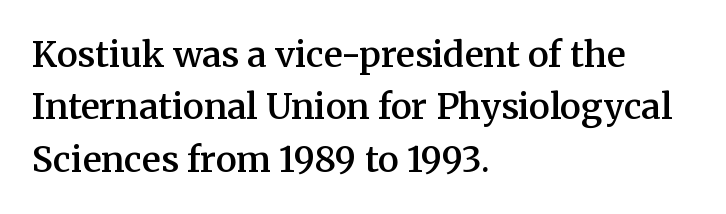
{"serif": "yes", "italic": "no", "bold": "semi", "weight": "semibold", "width": "normal", "stroke_contrast": "medium", "x_height": "medium", "monospaced": "no", "underline": "no", "align": "left", "line_spacing": "normal", "line_spacing_ratio": 1.5, "letter_spacing": "normal", "letter_spacing_em": 0.0, "glyph_px": 35}
